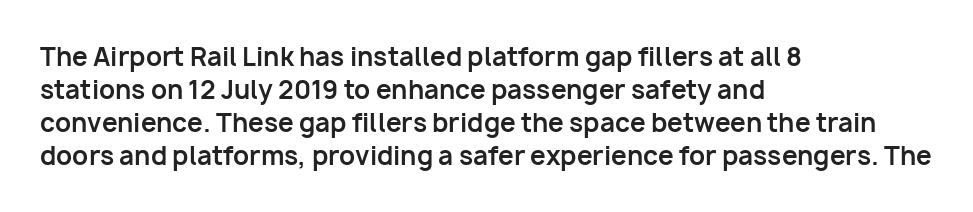
{"italic": "no", "bold": "yes", "underline": "no", "align": "left", "line_spacing": "normal", "line_spacing_ratio": 1.32, "letter_spacing": "normal", "letter_spacing_em": 0.0, "glyph_px": 25}
